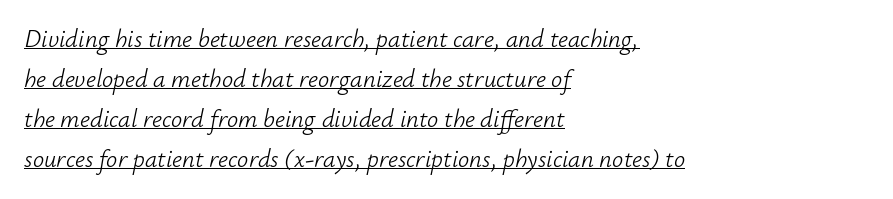
{"italic": "yes", "lean": "right", "slant_degrees": 12, "bold": "no", "underline": "yes", "align": "left", "line_spacing": "normal", "line_spacing_ratio": 1.6, "letter_spacing": "normal", "letter_spacing_em": 0.0, "glyph_px": 25}
